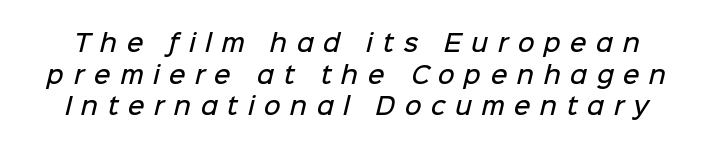
Is the letter spacing exaggerated? Yes — the characters are pushed far apart. In terms of leading, this rendering sits right in the middle. The face used here is a semibold: visibly heavier than regular, lighter than bold. Anything drawn beneath the words? Only blank space.
